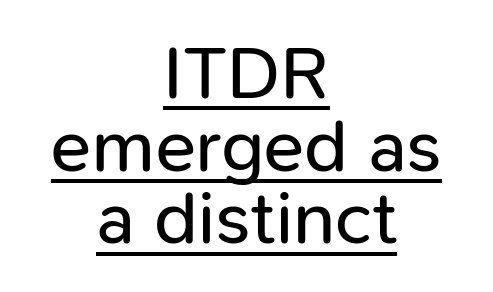
The image shows 75 px regular-weight sans-serif type, upright; set centered, tight line spacing (0.97x), normal letter spacing, underlined; low stroke contrast and a medium x-height.
